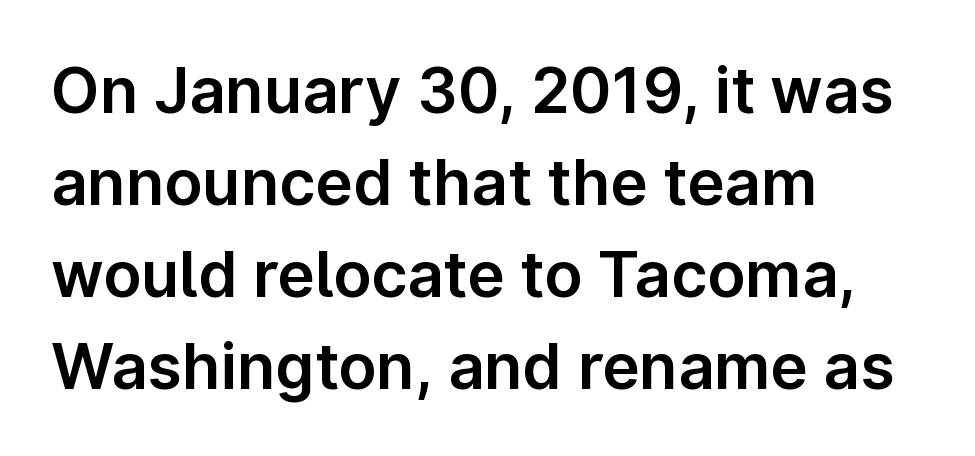
The face used here is proportionally spaced, like ordinary book or web type. Students, observe: this is what conventionally led text looks like. The font family rendered here belongs to the sans-serif group. The typesetter chose a ragged-right arrangement here. In terms of letterspacing, this is plain default setting. Do the letters lean? They stand straight.
